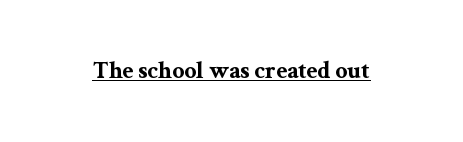
The image shows 24 px bold type, upright; set normal letter spacing, underlined.
